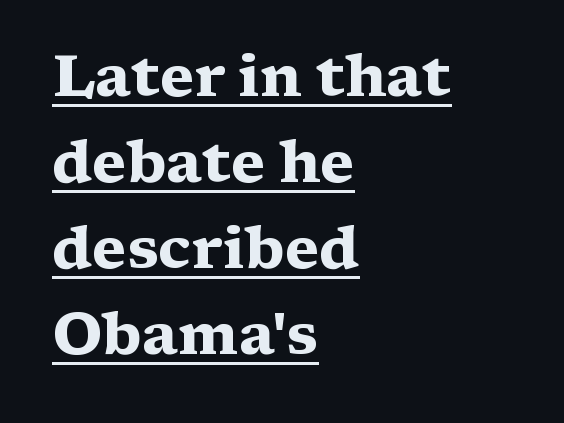
The strokes are fattened all the way to bold. Each new line begins a customary step beneath the previous one. A roman cut, with each character standing at attention. The letterforms sit shoulder to shoulder at normal distance. Short and long lines alike share a common starting point at left. Unlike a clean sans, this face finishes its strokes with serifs.
